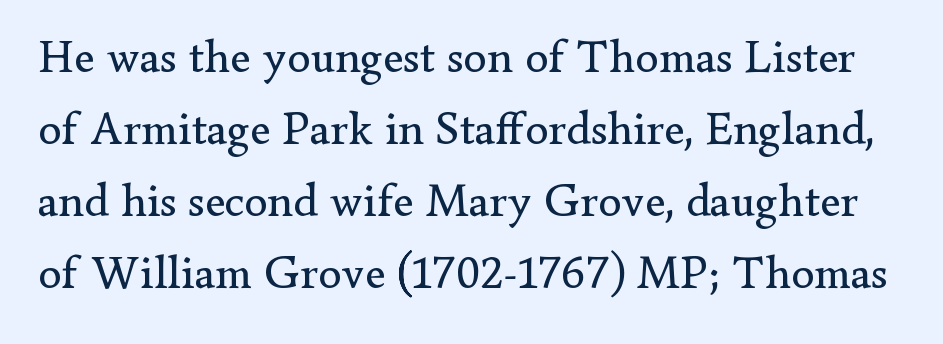
Q: Is the text bold? A: No.
Q: Is the text italic (slanted)? A: No, it is upright.
Q: Is the typeface a serif or a sans-serif typeface? A: Serif.
Q: Is the text underlined? A: No.
Q: Is the spacing between letters normal or unusually wide? A: Normal.
Q: Is the spacing between lines tight, normal or loose? A: Normal.
Q: Width (condensed, normal, or wide)? A: Normal.
Q: Stroke contrast? A: Low.
Q: x-height? A: Small.
Q: Monospaced? A: No.
